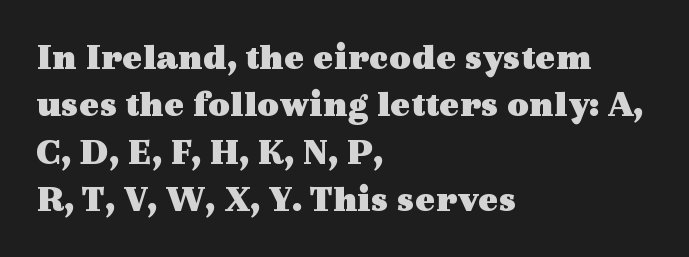
The image shows 38 px heavy, wide serif type, upright; set left-aligned, normal line spacing (1.25x), normal letter spacing, not underlined; a medium x-height.
